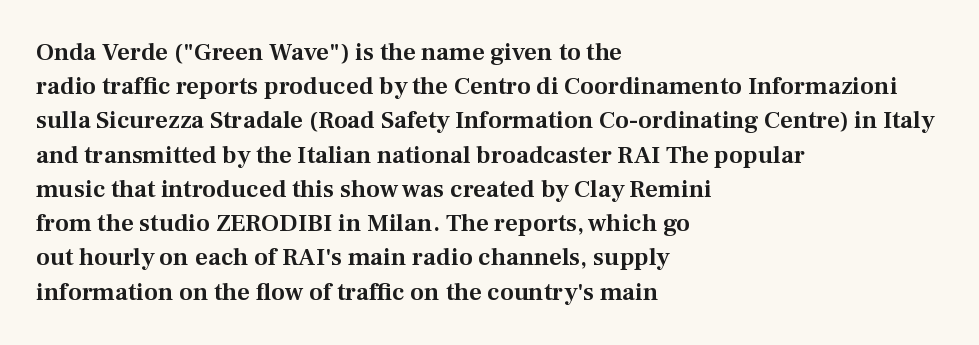
The image shows 25 px text type, upright; set left-aligned, normal line spacing (1.37x), normal letter spacing, not underlined.
